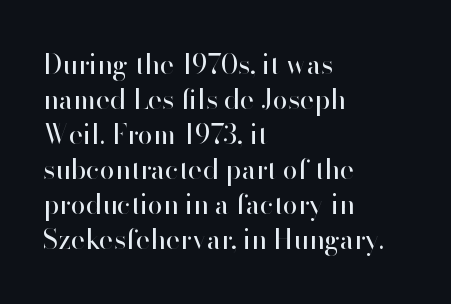
{"italic": "no", "bold": "no", "underline": "no", "align": "left", "line_spacing": "normal", "line_spacing_ratio": 1.3, "letter_spacing": "normal", "letter_spacing_em": 0.0, "glyph_px": 27}
